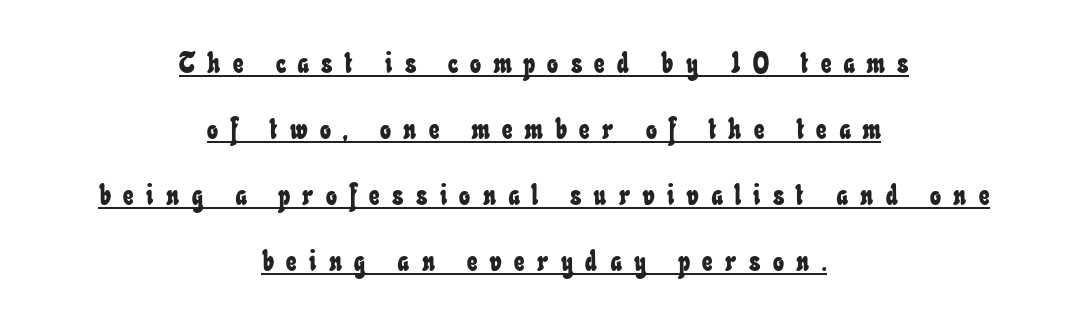
This sample has the flowing, uneven cadence of proportional lettering. Here the glyphs are tracked loosely, breaking word shapes into spaced letters. This block would shrink considerably if given ordinary leading; it's expanded now. These lines stack symmetrically, like a column narrowing and widening about its center. This is underlined copy, the kind a proofreader might mark for attention.
